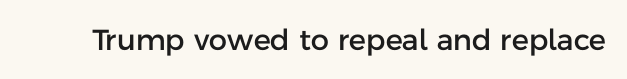
The letterforms sit shoulder to shoulder at normal distance. Vertical strokes here are truly vertical. Proportional: the letters do not fall into vertical columns. The specimen omits any rule beneath the text block's lines. Typographically, this falls in the sans-serif category.
